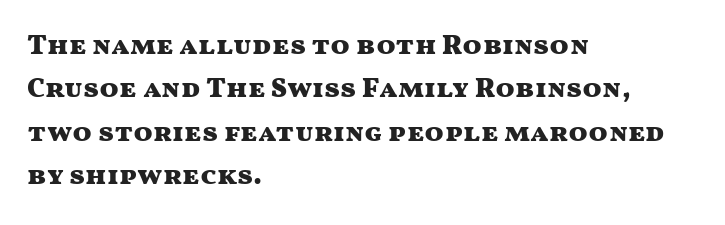
I'd call this a sans setting — the letters go barefoot. Honestly, there is no underline to notice here at all. These lines keep a tight, regular rhythm from letter to letter. The space between consecutive lines is moderate. The rag falls on the right side of this text block.
